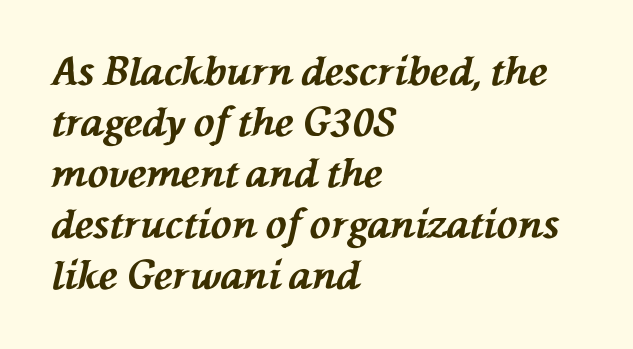
{"italic": "yes", "lean": "left", "slant_degrees": 76, "bold": "yes", "weight": "bold", "width": "normal", "stroke_contrast": "medium", "x_height": "medium", "monospaced": "no", "underline": "no", "align": "left", "line_spacing": "normal", "line_spacing_ratio": 1.31, "letter_spacing": "normal", "letter_spacing_em": 0.0, "glyph_px": 39}
